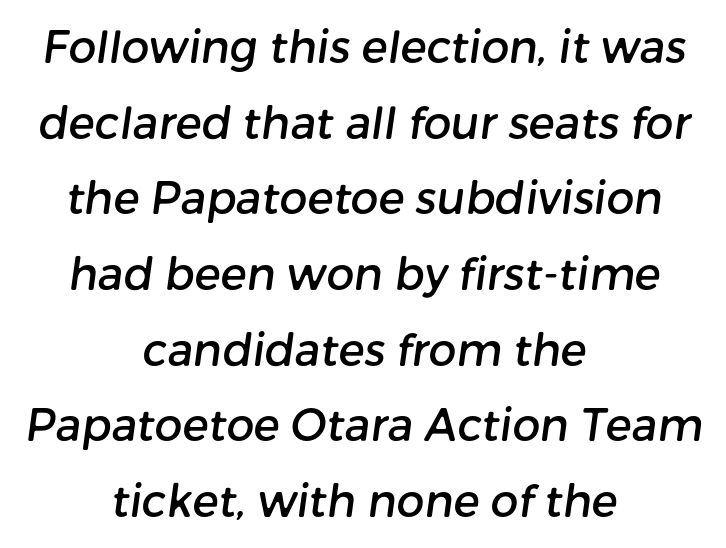
The image shows 44 px sans-serif type; set centered, line spacing 1.72x, normal letter spacing, not underlined; low stroke contrast and a medium x-height.
